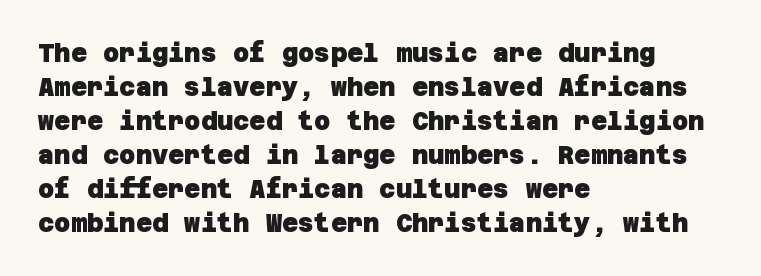
The image shows 25 px bold type; set left-aligned, normal line spacing (1.36x), normal letter spacing, not underlined.
